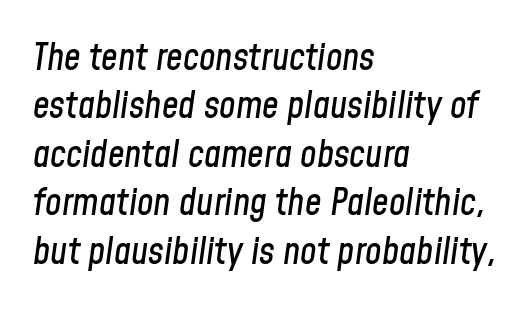
This sample uses plain, unmodified letter spacing. A classic flush-left, rag-right setting is used for this passage. Leading matches the norm, producing a regular column. Every character sits at an angle, as italics do.
